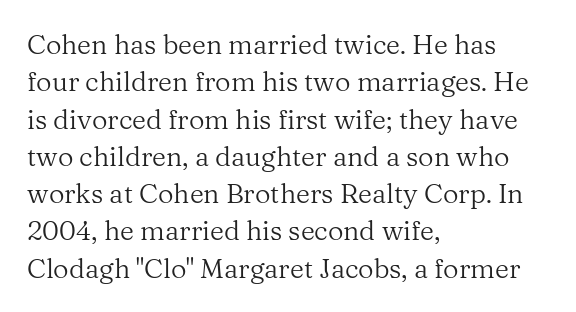
The image shows 27 px text type, upright; set left-aligned, normal line spacing (1.38x), normal letter spacing, not underlined.
